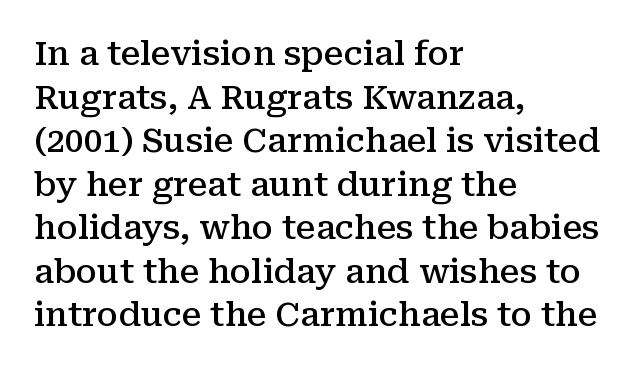
Q: Is the text bold? A: Semi-bold.
Q: Is the text italic (slanted)? A: No, it is upright.
Q: Is the typeface a serif or a sans-serif typeface? A: Serif.
Q: Is the text underlined? A: No.
Q: How is the paragraph aligned? A: Left-aligned.
Q: Is the spacing between letters normal or unusually wide? A: Normal.
Q: Is the spacing between lines tight, normal or loose? A: Normal.
Q: Width (condensed, normal, or wide)? A: Normal.
Q: Stroke contrast? A: Medium.
Q: x-height? A: Medium.
Q: Monospaced? A: No.
